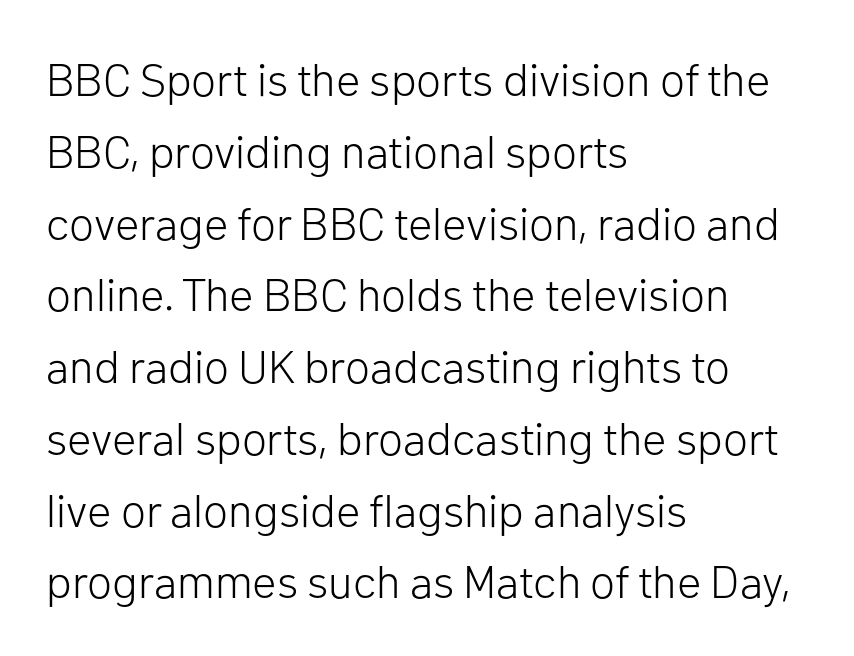
This sample has the flowing, uneven cadence of proportional lettering. Ascenders rise straight up at ninety degrees. The type is set solid horizontally, with unmodified tracking. Classification — sans serif. Does the copy run flush right? No — it runs flush left. Successive baselines arrive at the customary interval.
